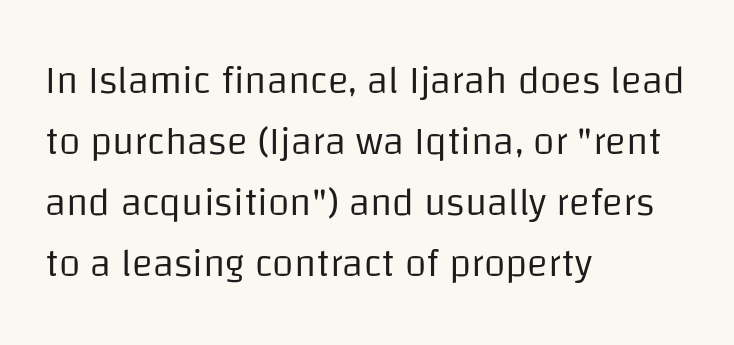
Q: Is the text bold? A: No.
Q: Is the text italic (slanted)? A: No, it is upright.
Q: Is the typeface a serif or a sans-serif typeface? A: Sans-serif.
Q: Is the text underlined? A: No.
Q: How is the paragraph aligned? A: Left-aligned.
Q: Is the spacing between letters normal or unusually wide? A: Normal.
Q: Is the spacing between lines tight, normal or loose? A: Normal.
Q: Width (condensed, normal, or wide)? A: Normal.
Q: Stroke contrast? A: Low.
Q: x-height? A: Large.
Q: Monospaced? A: No.
